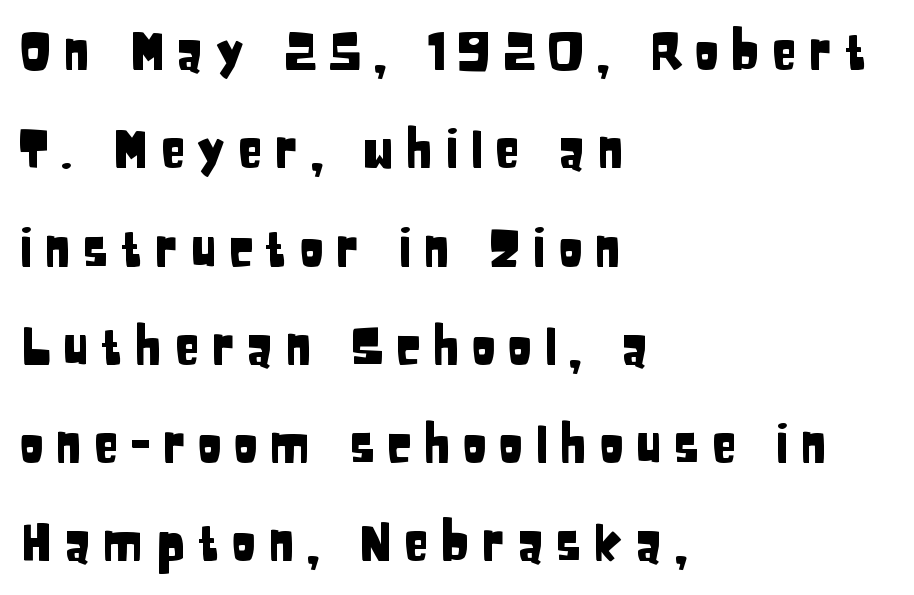
Rendered with straight, roman letterforms. This sample has the flowing, uneven cadence of proportional lettering. A typesetter would call this heavily tracked-out type. The specimen omits any rule beneath the text block's lines. Alignment: flush left.
